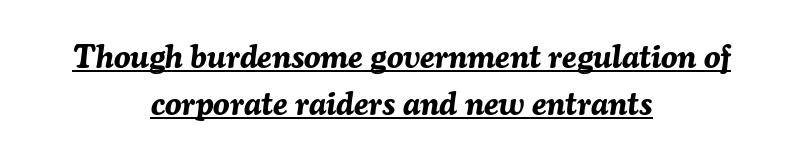
The image shows 33 px bold type, italic (leaning right); set centered, normal line spacing (1.42x), normal letter spacing, underlined; medium stroke contrast and a medium x-height.
